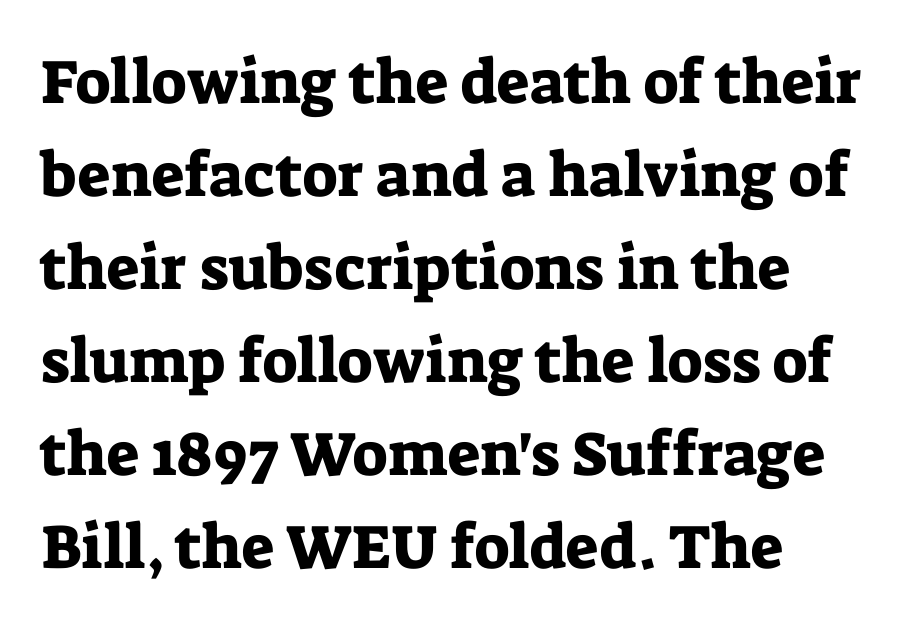
{"serif": "yes", "italic": "no", "width": "normal", "stroke_contrast": "low", "x_height": "medium", "monospaced": "no", "underline": "no", "align": "left", "line_spacing": "normal", "line_spacing_ratio": 1.5, "letter_spacing": "normal", "letter_spacing_em": 0.0, "glyph_px": 62}
